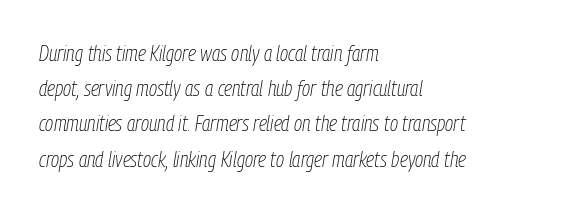
Q: Is the text bold? A: No.
Q: Is the text italic (slanted)? A: Yes, it leans right by about 9 degrees.
Q: Is the text underlined? A: No.
Q: How is the paragraph aligned? A: Left-aligned.
Q: Is the spacing between letters normal or unusually wide? A: Normal.
Q: Is the spacing between lines tight, normal or loose? A: Normal.
